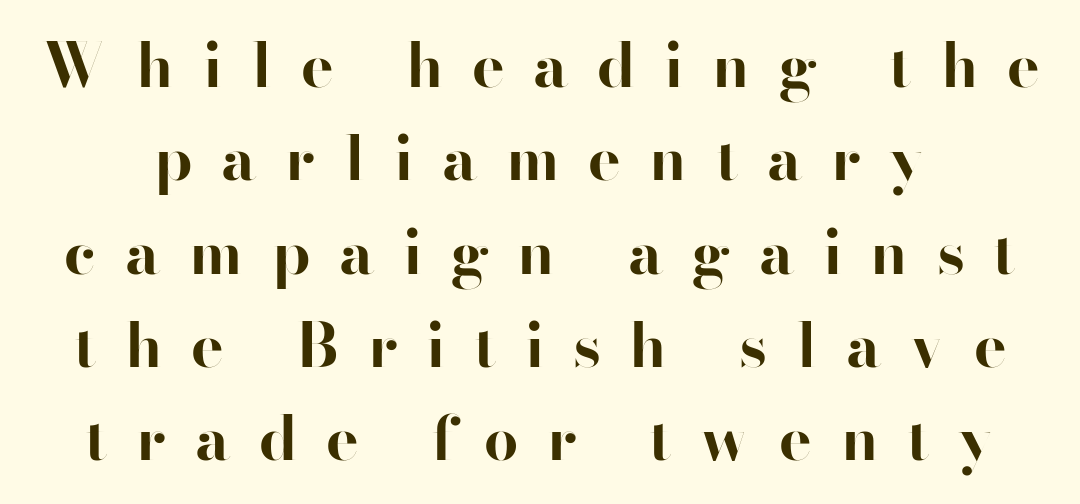
A typesetter would call this heavily tracked-out type. The face used here is proportionally spaced, like ordinary book or web type. A clean baseline with only descenders dipping below it. How heavy is the stroke? Heavy — this is a bold.
